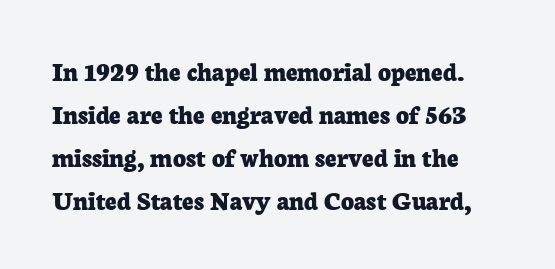
The string is rendered with underlining switched off. Evenly set lines give the paragraph a standard silhouette. Is this a fixed-width face? No — the glyphs have proportional, varying widths. A roman cut, with each character standing at attention.
